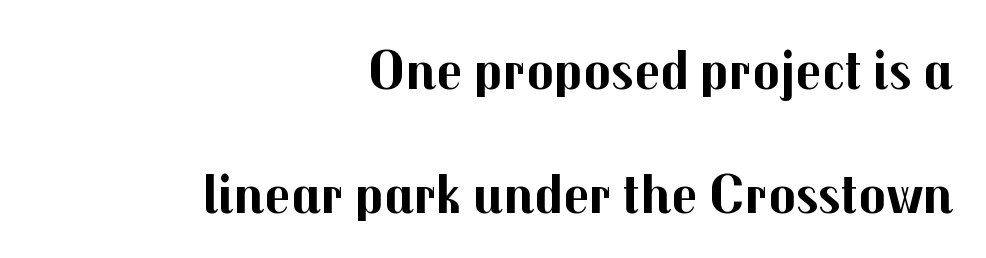
The image shows 57 px bold sans-serif type, upright; set right-aligned, loose line spacing (2.17x), normal letter spacing, not underlined; medium stroke contrast and a medium x-height.
